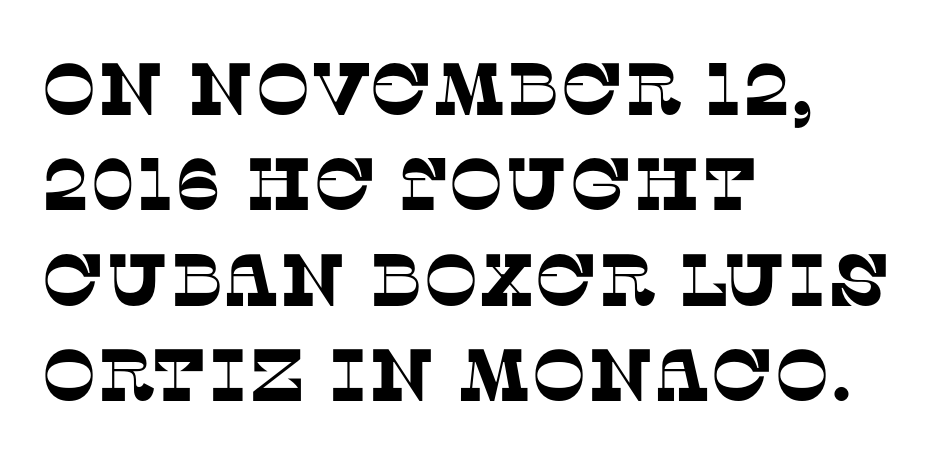
Q: Is the typeface a serif or a sans-serif typeface? A: Serif.
Q: Is the text underlined? A: No.
Q: How is the paragraph aligned? A: Left-aligned.
Q: Is the spacing between letters normal or unusually wide? A: Normal.
Q: Is the spacing between lines tight, normal or loose? A: Normal.
Q: Width (condensed, normal, or wide)? A: Normal.
Q: Stroke contrast? A: Low.
Q: x-height? A: Large.
Q: Monospaced? A: No.
